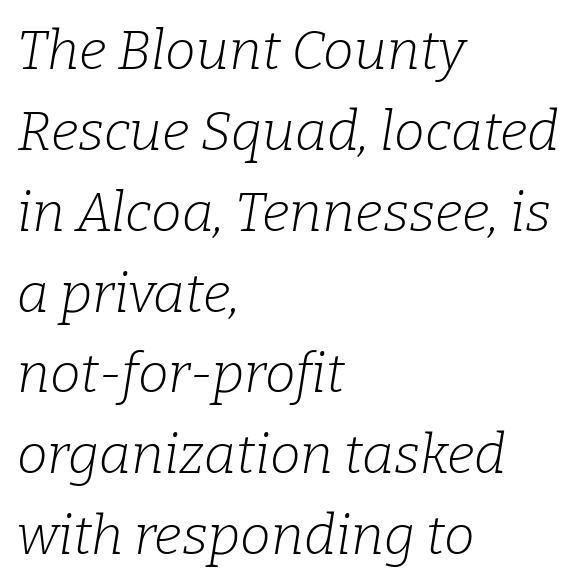
The image shows 55 px light serif type, italic (leaning right); set left-aligned, normal line spacing (1.47x), normal letter spacing, not underlined; low stroke contrast and a medium x-height.
